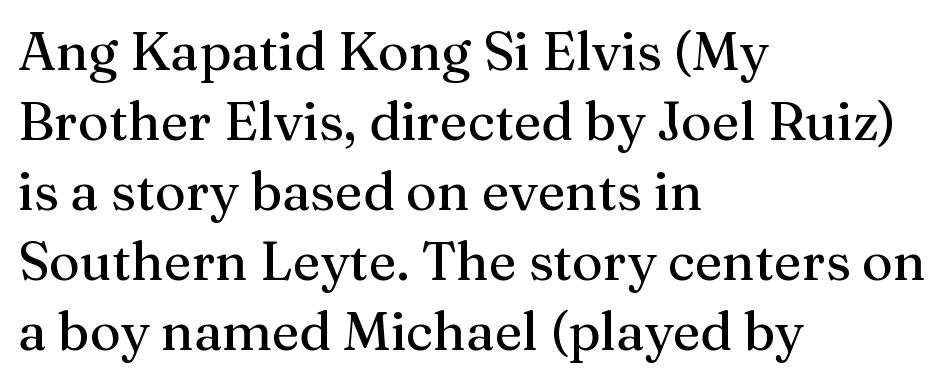
The image shows 53 px serif type, upright; set left-aligned, normal line spacing (1.32x), normal letter spacing, not underlined; medium stroke contrast and a medium x-height.
